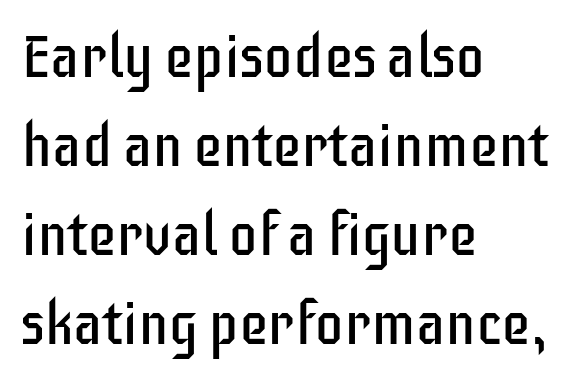
The image shows 59 px regular-weight, condensed sans-serif type, upright; set left-aligned, normal line spacing (1.51x), normal letter spacing, not underlined; low stroke contrast and a large x-height.
